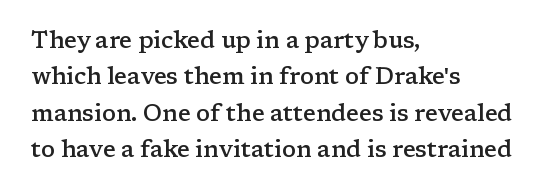
The paragraph shown leans on its left margin. Baseline-to-baseline distance is the conventional proportion of letter height. Check under the words: just untouched page. How are the letters spaced? Ordinarily, with no added tracking.
